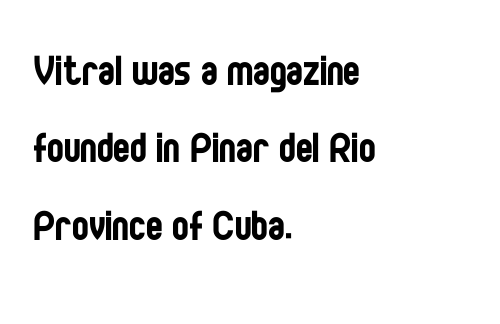
Q: Is the text bold? A: No.
Q: Is the text italic (slanted)? A: No, it is upright.
Q: Is the typeface a serif or a sans-serif typeface? A: Sans-serif.
Q: Is the text underlined? A: No.
Q: How is the paragraph aligned? A: Left-aligned.
Q: Is the spacing between letters normal or unusually wide? A: Normal.
Q: Is the spacing between lines tight, normal or loose? A: Normal.
Q: Width (condensed, normal, or wide)? A: Condensed.
Q: Stroke contrast? A: Low.
Q: x-height? A: Large.
Q: Monospaced? A: No.
